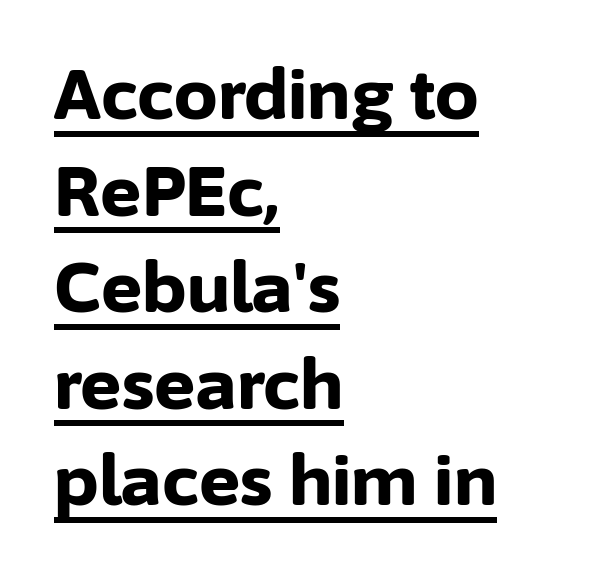
The image shows 69 px bold sans-serif type, upright; set left-aligned, normal line spacing (1.4x), normal letter spacing, underlined; low stroke contrast and a medium x-height.
